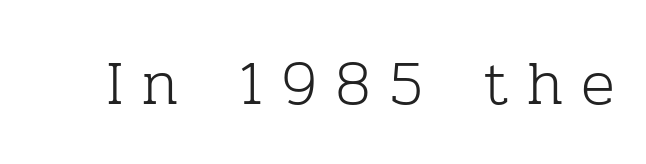
The characters display serif detailing at their extremities. The passage shown is typed in a proportional face where columns would drift. These lines have a slow, spaced-out rhythm from letter to letter. Designer's note — italics off, roman on.
